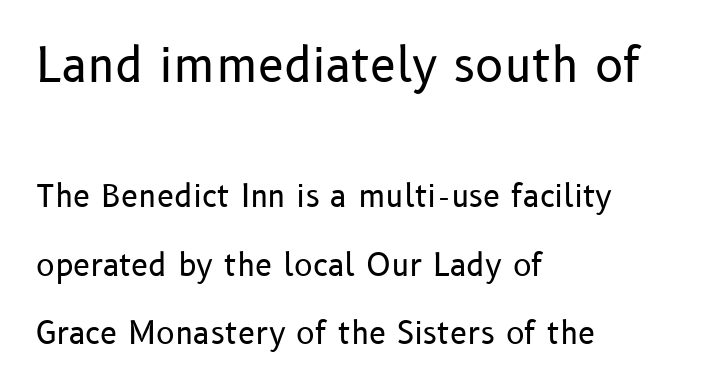
{"serif": "no", "italic": "no", "bold": "no", "weight": "regular", "width": "normal", "stroke_contrast": "low", "x_height": "medium", "monospaced": "no", "underline": "no", "align": "left", "line_spacing": "loose", "line_spacing_ratio": 2.21, "letter_spacing": "normal", "letter_spacing_em": 0.0, "larger_block": "first", "size_ratio": 1.52, "glyph_px": 47}
